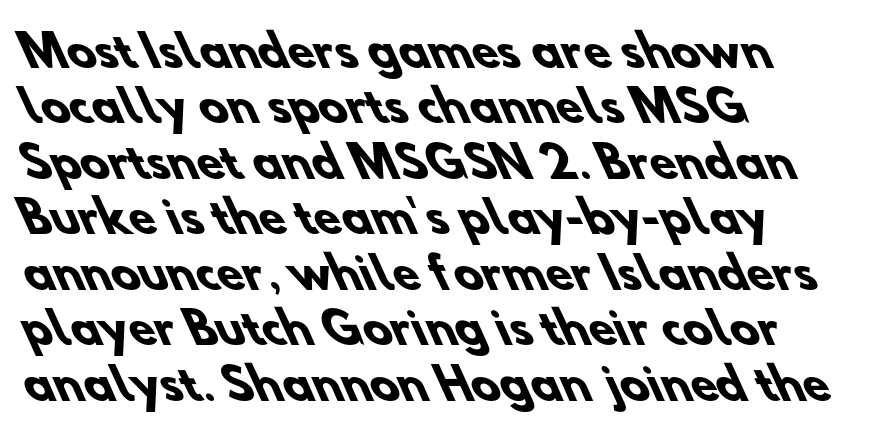
The image shows 43 px heavy sans-serif type; set left-aligned, normal line spacing (1.29x), normal letter spacing, not underlined; low stroke contrast and a small x-height.
